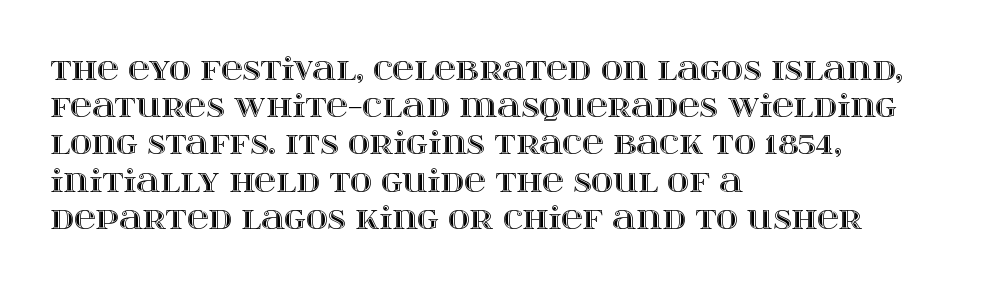
{"italic": "no", "width": "wide", "x_height": "large", "monospaced": "no", "underline": "no", "align": "left", "line_spacing_ratio": 1.24, "letter_spacing": "normal", "letter_spacing_em": 0.0, "glyph_px": 30}
